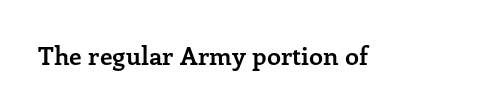
{"italic": "no", "bold": "yes", "underline": "no", "letter_spacing": "normal", "letter_spacing_em": 0.0, "glyph_px": 25}
